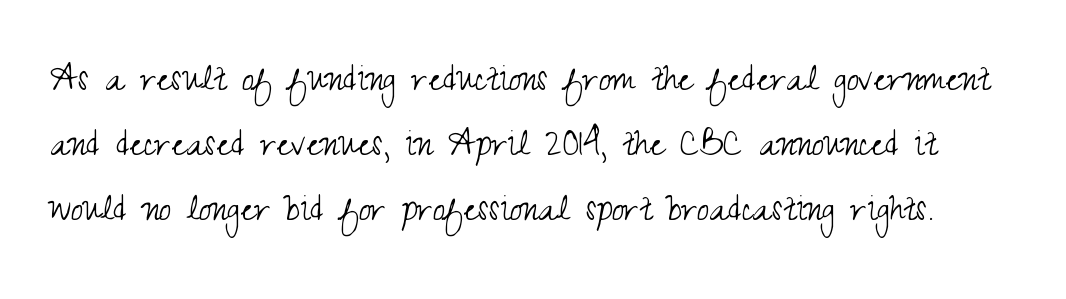
The space beneath each line is pristine and unruled. No extra tracking has been applied to these lines. Is this a sans? Yes — the strokes have no serifs. The lettering stays uniformly vertical, giving the passage a roman look. Whoever set this chose a conventional vertical rhythm. These glyphs show unthickened strokes, regular width or finer.
